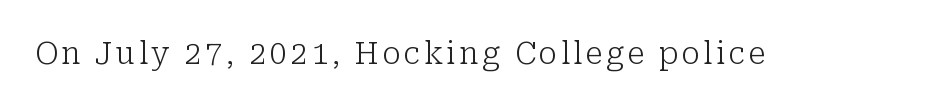
The image shows 31 px light serif type, upright; set not underlined; low stroke contrast and a medium x-height.
